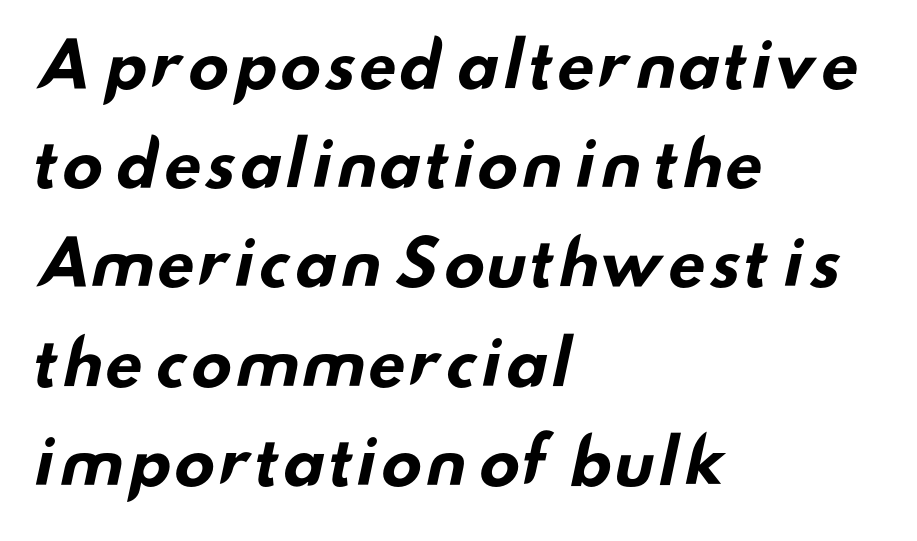
The image shows 62 px bold, wide sans-serif type; set left-aligned, normal line spacing (1.6x), normal letter spacing, not underlined; low stroke contrast and a small x-height.
